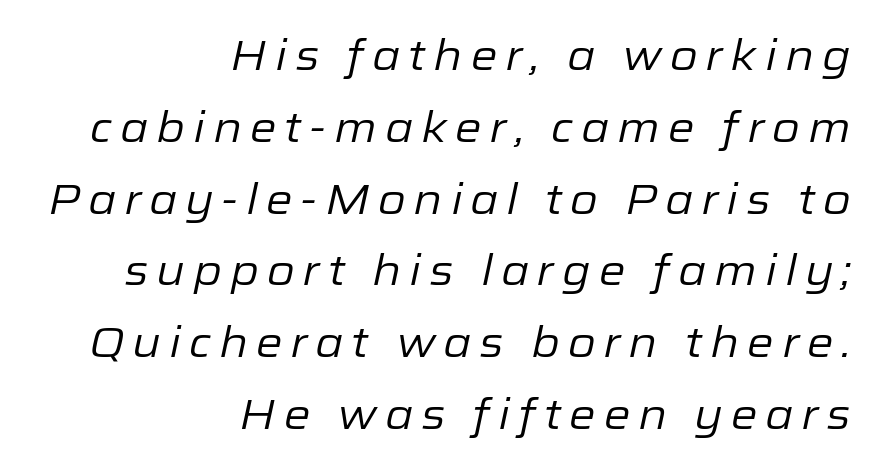
Descender tails drop into unmarked territory. A typesetter would call this proportional, since set widths differ per character. An italicized treatment has been applied to the whole sample. The ragged edge is on the left, which tells us the setting is flush right.
